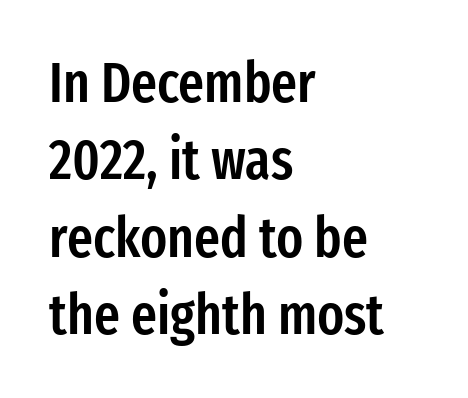
Words float on clear page, feet unadorned. It's the straight-up-and-down kind of type. A typesetter would call this zero additional tracking. This sample is left-justified, so line endings fall wherever the words run out. In terms of weight, the rendering is demibold, just under bold.
